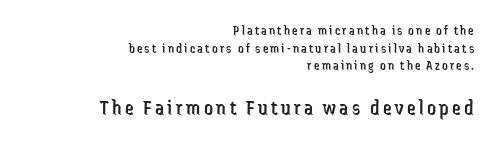
The image shows 22 px text type, upright; set right-aligned, normal line spacing (1.26x), not underlined; the second (bottom) block is 1.57x larger.
